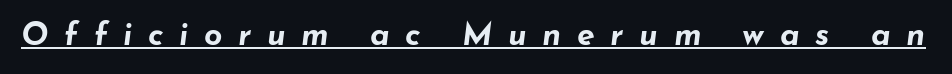
The image shows 32 px bold, wide type, italic (leaning right); set unusually wide letter spacing (+0.49 em), underlined; low stroke contrast and a small x-height.
